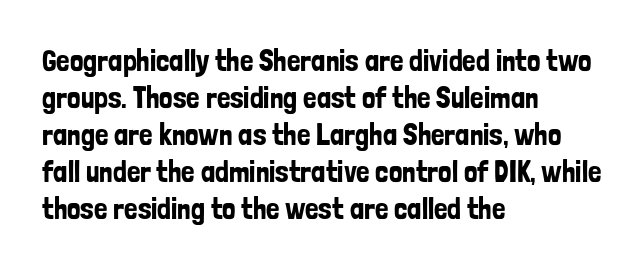
Q: Is the text italic (slanted)? A: No, it is upright.
Q: Is the typeface a serif or a sans-serif typeface? A: Sans-serif.
Q: Is the text underlined? A: No.
Q: How is the paragraph aligned? A: Left-aligned.
Q: Is the spacing between letters normal or unusually wide? A: Normal.
Q: Width (condensed, normal, or wide)? A: Condensed.
Q: Stroke contrast? A: Low.
Q: x-height? A: Medium.
Q: Monospaced? A: No.
